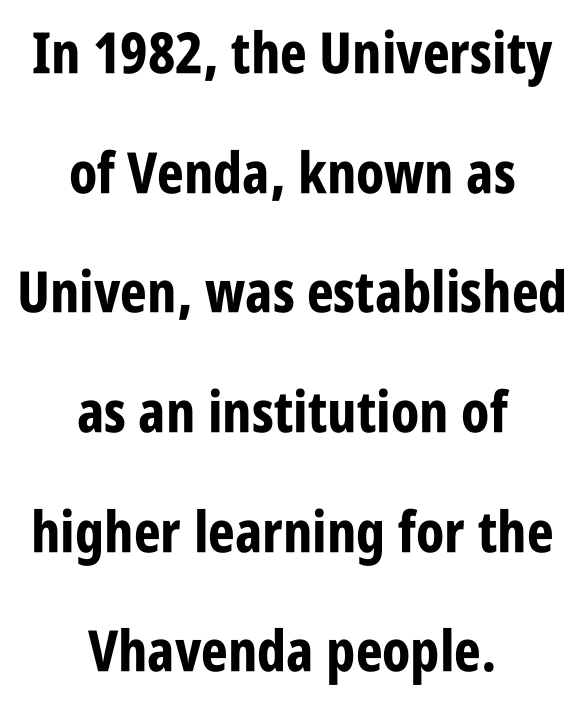
The image shows 57 px bold, condensed sans-serif type, upright; set centered, loose line spacing (2.1x), normal letter spacing, not underlined; low stroke contrast and a large x-height.
